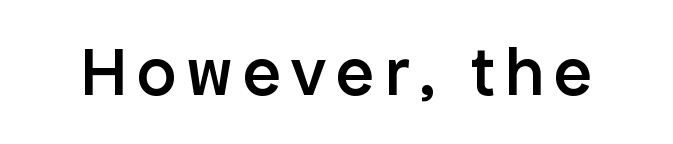
The image shows 70 px semibold sans-serif type, upright; set not underlined; low stroke contrast and a medium x-height.
